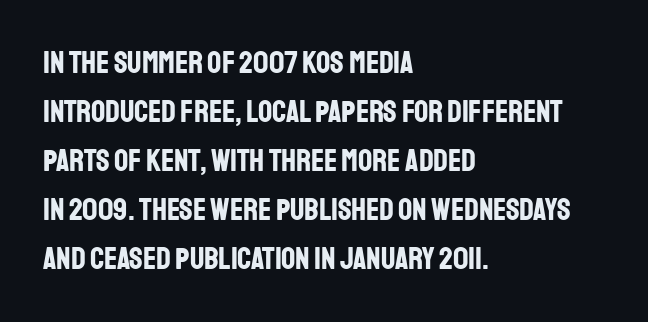
The image shows 31 px bold, condensed sans-serif type, upright; set left-aligned, normal line spacing (1.58x), normal letter spacing, not underlined; low stroke contrast and a large x-height.
